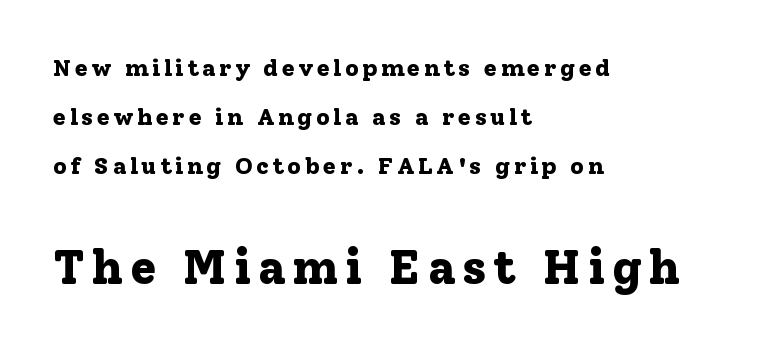
The image shows 48 px bold serif type, upright; set left-aligned, loose line spacing (2.04x), not underlined; the second (bottom) block is 2.0x larger; low stroke contrast and a medium x-height.
